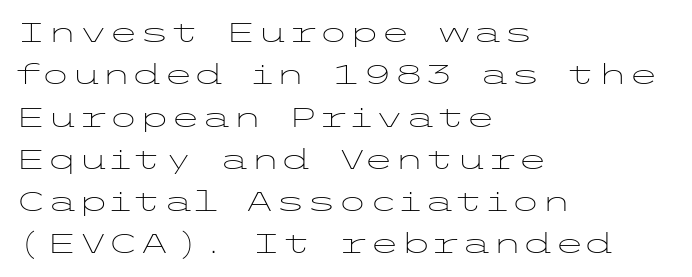
What's the leading like? Ordinary, nothing unusual. Unmarked baselines from the first word to the last. Regarding serifs, this sample does without them. Italic: no, the glyphs are upright roman.
